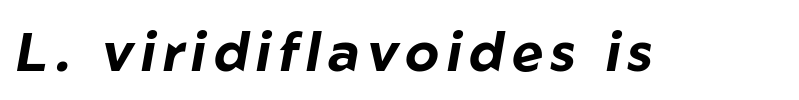
Q: Is the text bold? A: Yes.
Q: Is the text italic (slanted)? A: Yes, it leans right by about 10 degrees.
Q: Is the text underlined? A: No.
Q: Width (condensed, normal, or wide)? A: Normal.
Q: Stroke contrast? A: Low.
Q: x-height? A: Medium.
Q: Monospaced? A: No.
